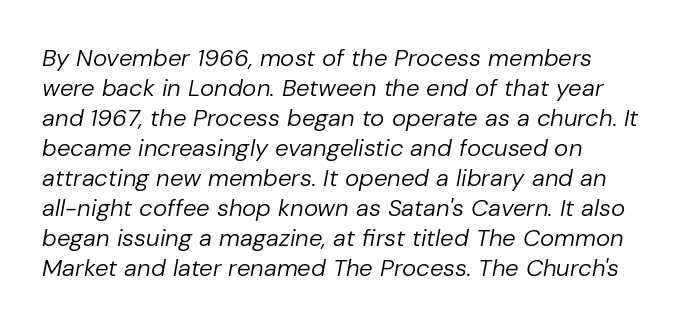
{"italic": "yes", "lean": "right", "slant_degrees": 10, "bold": "no", "underline": "no", "align": "left", "line_spacing": "normal", "line_spacing_ratio": 1.25, "letter_spacing": "normal", "letter_spacing_em": 0.0, "glyph_px": 24}
